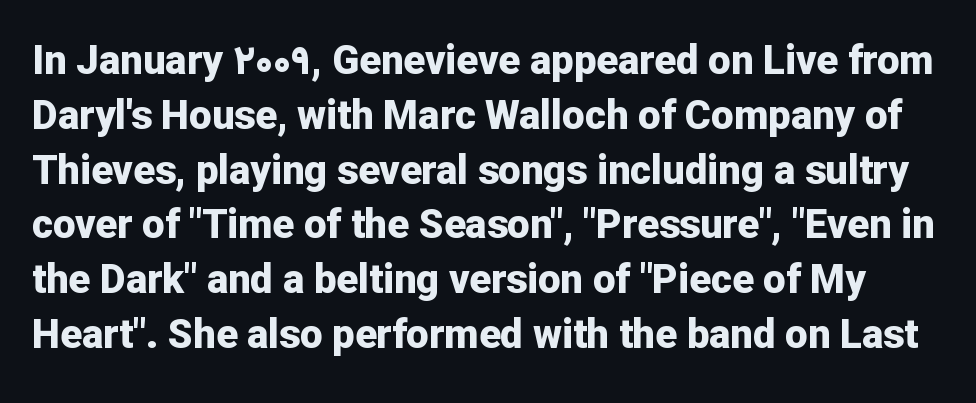
The space between consecutive lines is moderate. Decoration check: the copy has no underline. The font's upright variant was chosen for this text. The letters advance in unequal steps, a hallmark of proportional type.
